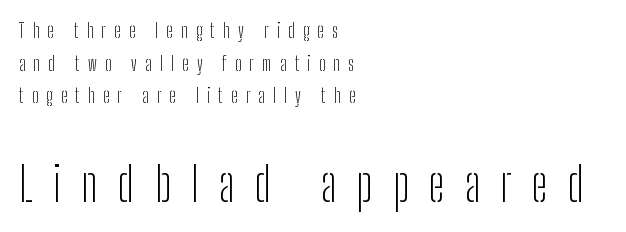
Classification — sans serif. These two chunks differ in scale, with the bottom chunk taking the larger measure. Is the type heavy? It reads as light-to-regular instead. The face used here is rendered with a markedly widened letterfit. The lines in this sample share a left origin and differ only in where they stop.
